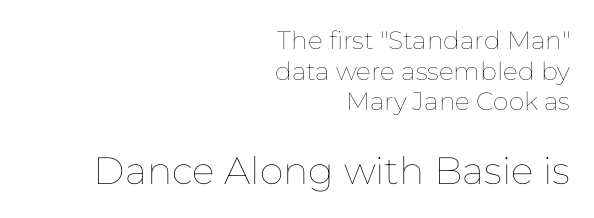
Check the space under the baseline: it is left empty. A typesetter would call this proportional, since set widths differ per character. Nothing heavy about these letters — not bold at all. The composition opens small and finishes big. The letters stand straight up with perfectly vertical stems. Between one letter and the next there's only the usual sliver of space.
